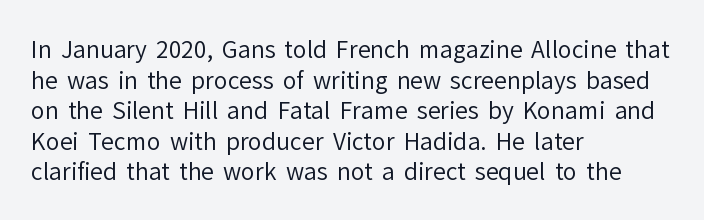
Vertical spacing — default. The text block is weighted toward the left margin, trailing off unevenly rightward. The baseline area is clear. These lines keep a tight, regular rhythm from letter to letter. No extra ink here — the face is not bold.
